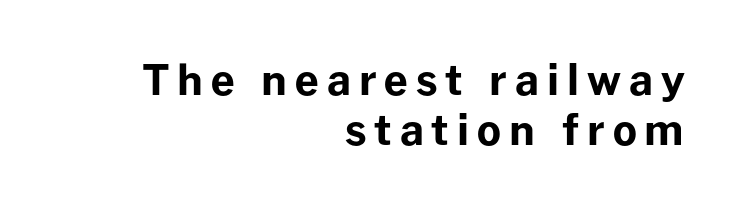
Q: Is the text bold? A: Yes.
Q: Is the text italic (slanted)? A: No, it is upright.
Q: Is the typeface a serif or a sans-serif typeface? A: Sans-serif.
Q: Is the text underlined? A: No.
Q: How is the paragraph aligned? A: Right-aligned.
Q: Width (condensed, normal, or wide)? A: Normal.
Q: Stroke contrast? A: Low.
Q: x-height? A: Medium.
Q: Monospaced? A: No.
